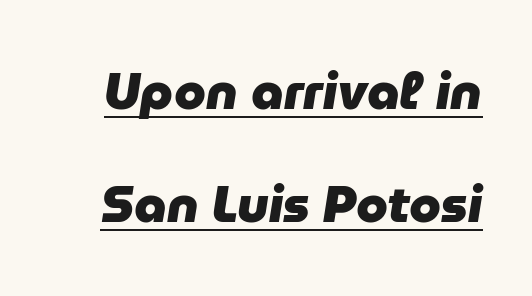
The image shows 51 px heavy type, italic (leaning right); set loose line spacing (2.22x), normal letter spacing, underlined; low stroke contrast and a medium x-height.
